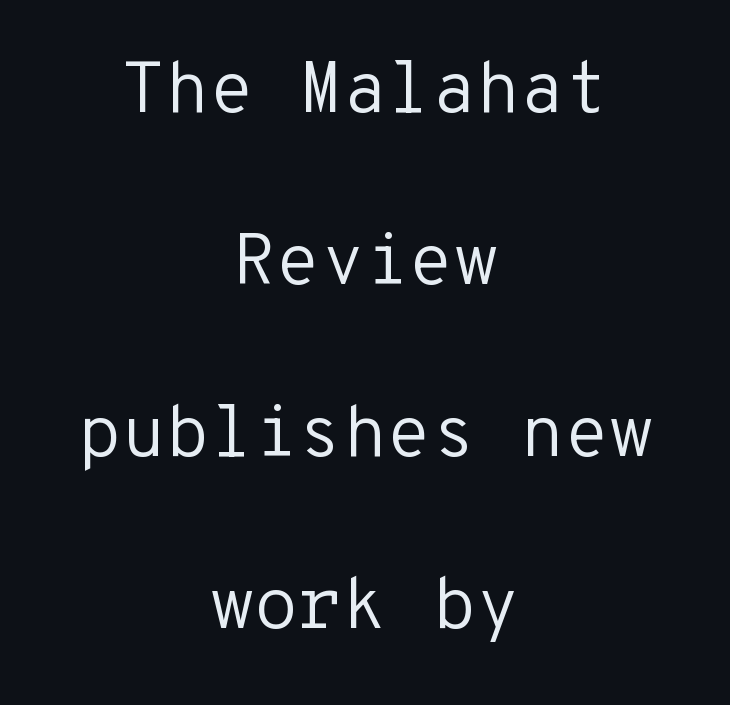
Regarding leading, the lines here are spaced well apart. Where is the straight margin? There isn't one; the lines are centered. Each word holds together tightly as a unit, with standard inter-letter gaps. Note: no serifs on the glyphs. The weight tops out at a normal text grade. Looks like terminal output: every glyph gets an equal slot.
